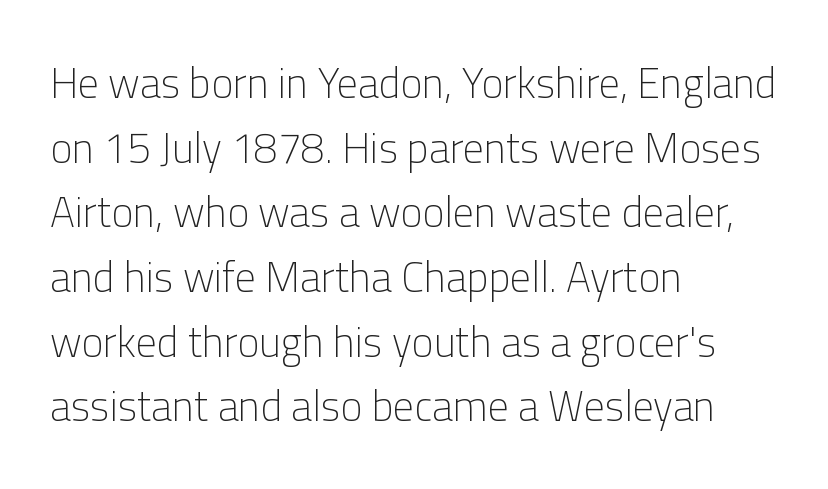
{"serif": "no", "italic": "no", "bold": "no", "weight": "light", "width": "normal", "stroke_contrast": "low", "x_height": "medium", "monospaced": "no", "underline": "no", "align": "left", "line_spacing": "normal", "line_spacing_ratio": 1.54, "letter_spacing": "normal", "letter_spacing_em": 0.0, "glyph_px": 42}
